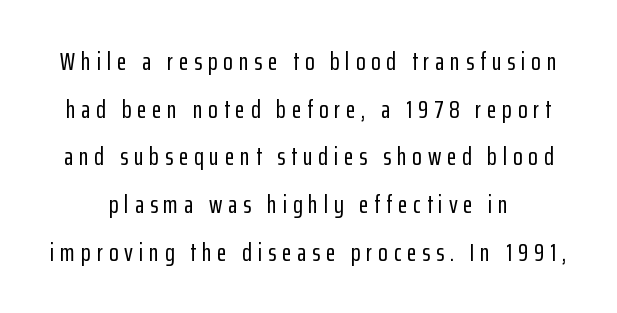
Q: Is the text italic (slanted)? A: No, it is upright.
Q: Is the text underlined? A: No.
Q: Is the spacing between letters normal or unusually wide? A: Unusually wide.
Q: Is the spacing between lines tight, normal or loose? A: Loose.
